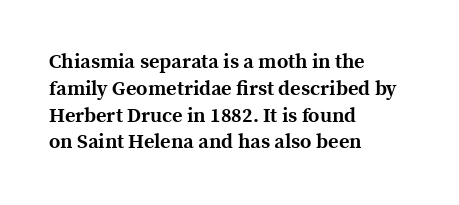
{"italic": "no", "bold": "yes", "underline": "no", "align": "left", "line_spacing": "normal", "line_spacing_ratio": 1.34, "letter_spacing": "normal", "letter_spacing_em": 0.0, "glyph_px": 20}
